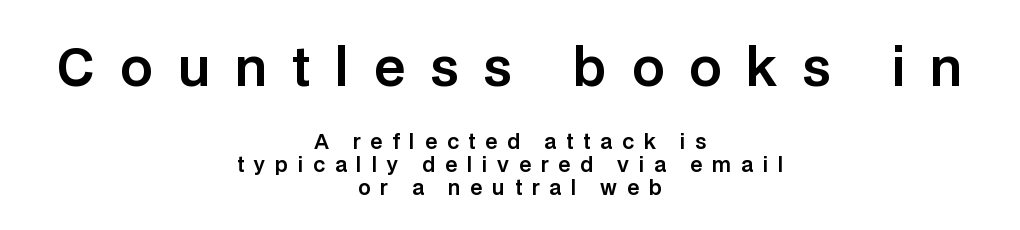
Q: Is the text italic (slanted)? A: No, it is upright.
Q: Is the typeface a serif or a sans-serif typeface? A: Sans-serif.
Q: Is the text underlined? A: No.
Q: How is the paragraph aligned? A: Centered.
Q: Is the spacing between letters normal or unusually wide? A: Unusually wide.
Q: Is the spacing between lines tight, normal or loose? A: Tight.
Q: Which block of text is set in a larger size, the first (top) or the second (bottom)? A: The first (top) one.
Q: Width (condensed, normal, or wide)? A: Normal.
Q: Stroke contrast? A: Low.
Q: x-height? A: Large.
Q: Monospaced? A: No.
